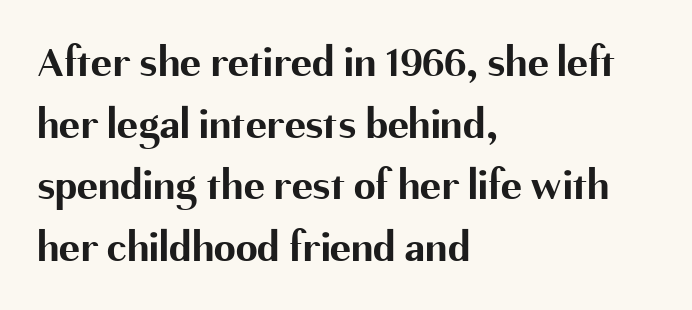
{"serif": "no", "italic": "no", "bold": "yes", "weight": "bold", "width": "normal", "stroke_contrast": "medium", "x_height": "medium", "monospaced": "no", "underline": "no", "align": "left", "line_spacing": "normal", "line_spacing_ratio": 1.4, "letter_spacing": "normal", "letter_spacing_em": 0.0, "glyph_px": 44}
